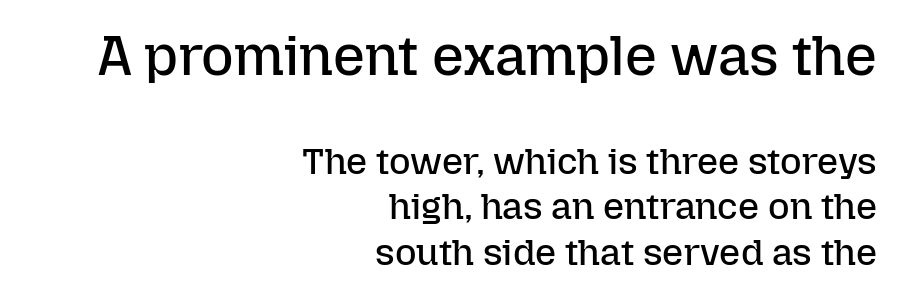
{"italic": "no", "bold": "no", "weight": "regular", "width": "normal", "stroke_contrast": "low", "x_height": "medium", "monospaced": "no", "underline": "no", "align": "right", "line_spacing_ratio": 1.23, "letter_spacing": "normal", "letter_spacing_em": 0.0, "larger_block": "first", "size_ratio": 1.51, "glyph_px": 56}
